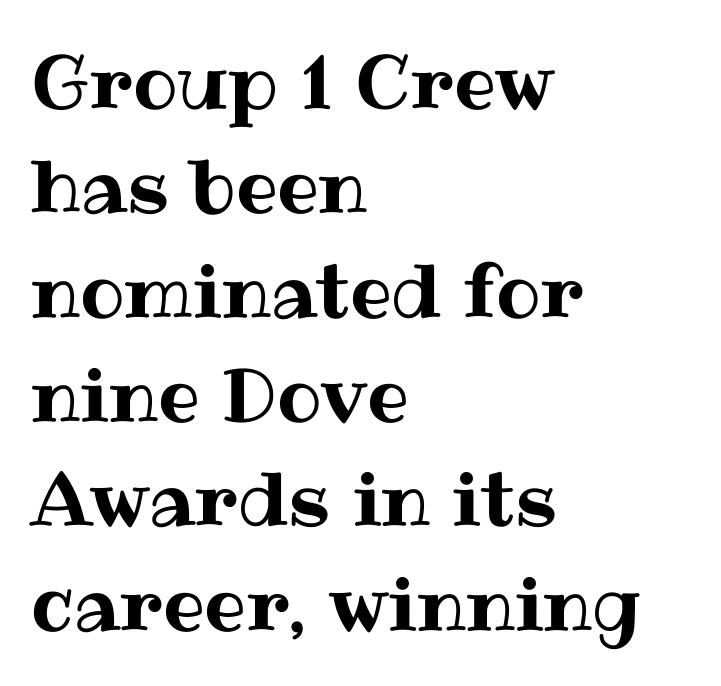
{"italic": "no", "width": "normal", "stroke_contrast": "medium", "x_height": "medium", "monospaced": "no", "underline": "no", "align": "left", "line_spacing": "normal", "line_spacing_ratio": 1.41, "letter_spacing": "normal", "letter_spacing_em": 0.0, "glyph_px": 74}
